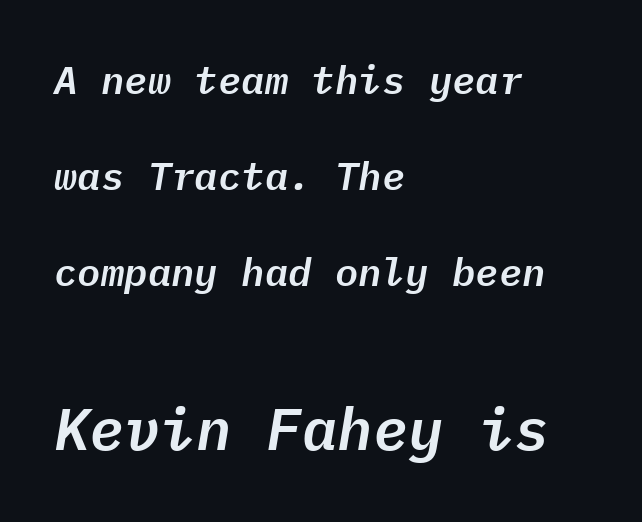
The image shows 59 px text type, italic (leaning right), monospaced; set left-aligned, loose line spacing (2.46x), normal letter spacing, not underlined; the second (bottom) block is 1.51x larger; low stroke contrast and a medium x-height.
